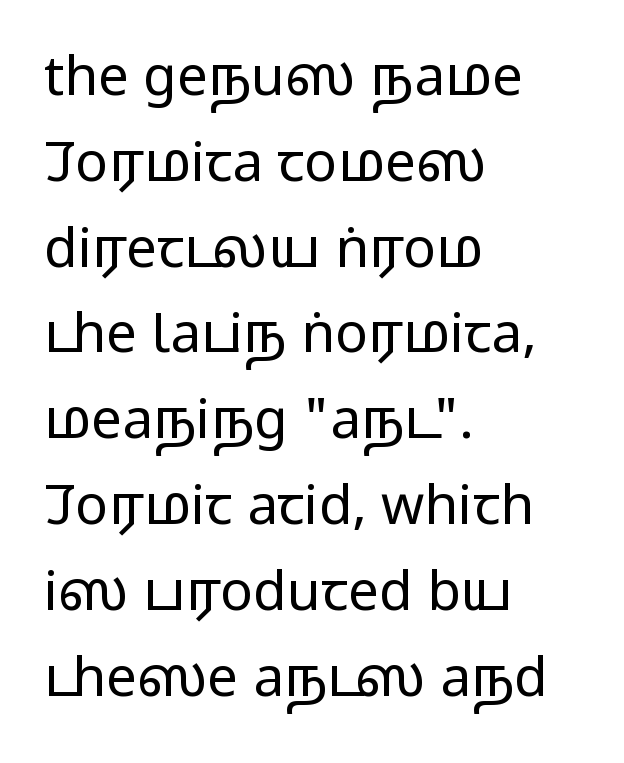
Q: Is the text bold? A: No.
Q: Is the text italic (slanted)? A: No, it is upright.
Q: Is the typeface a serif or a sans-serif typeface? A: Sans-serif.
Q: Is the text underlined? A: No.
Q: How is the paragraph aligned? A: Left-aligned.
Q: Is the spacing between letters normal or unusually wide? A: Normal.
Q: Is the spacing between lines tight, normal or loose? A: Normal.
Q: Width (condensed, normal, or wide)? A: Wide.
Q: Stroke contrast? A: Low.
Q: x-height? A: Medium.
Q: Monospaced? A: No.
